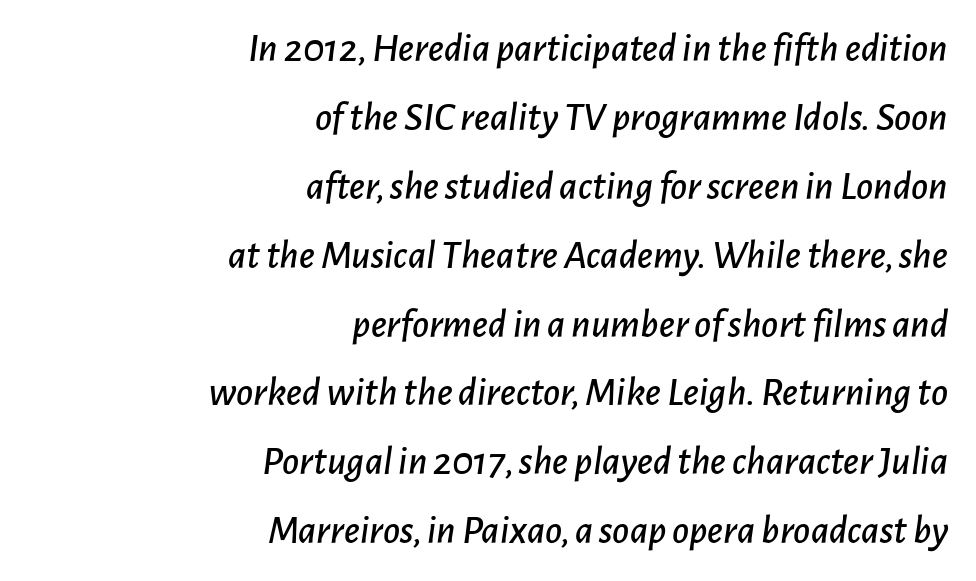
The image shows 41 px text type, italic (leaning right); set right-aligned, normal line spacing (1.68x), normal letter spacing, not underlined; low stroke contrast and a medium x-height.
